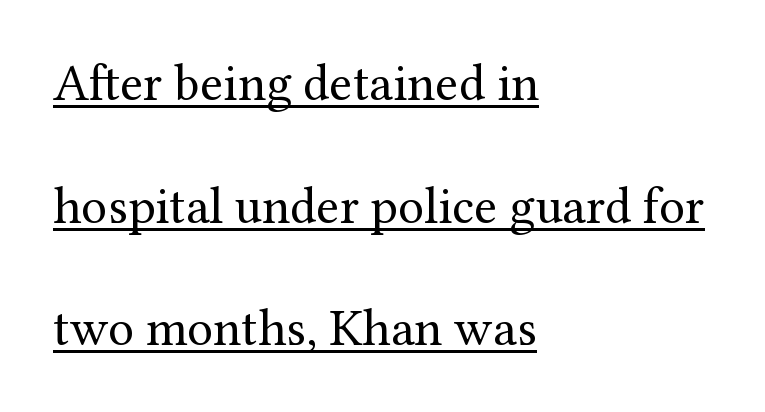
The image shows 52 px regular-weight serif type, upright; set left-aligned, loose line spacing (2.36x), normal letter spacing, underlined; medium stroke contrast and a medium x-height.
